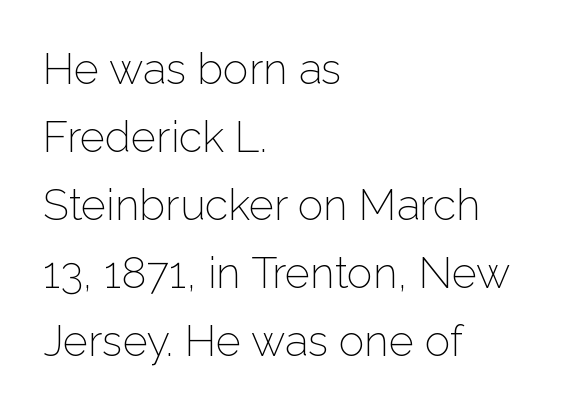
Evenly set lines give the paragraph a standard silhouette. Stroke thickness stays within the range of a standard reading face or lighter. Letters rest on an invisible, unmarked baseline. Unlike a traditional serif, this face leaves its strokes unadorned.
